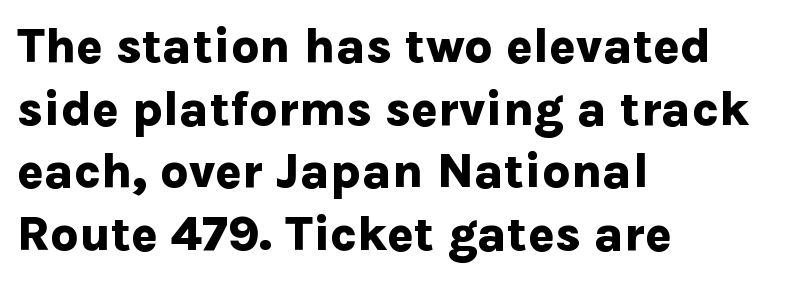
The letters advance in unequal steps, a hallmark of proportional type. The typesetting leans heavy: a genuine bold. Does the copy run flush right? No — it runs flush left. Underline: absent. The glyphs in this specimen are sans serif. Italic: no, the glyphs are upright roman.
